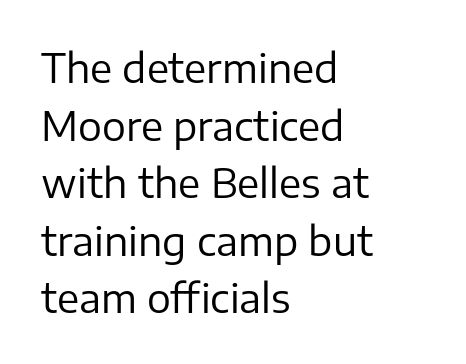
Q: Is the text bold? A: No.
Q: Is the text italic (slanted)? A: No, it is upright.
Q: Is the typeface a serif or a sans-serif typeface? A: Sans-serif.
Q: Is the text underlined? A: No.
Q: How is the paragraph aligned? A: Left-aligned.
Q: Is the spacing between letters normal or unusually wide? A: Normal.
Q: Is the spacing between lines tight, normal or loose? A: Normal.
Q: Width (condensed, normal, or wide)? A: Normal.
Q: Stroke contrast? A: Low.
Q: x-height? A: Medium.
Q: Monospaced? A: No.
